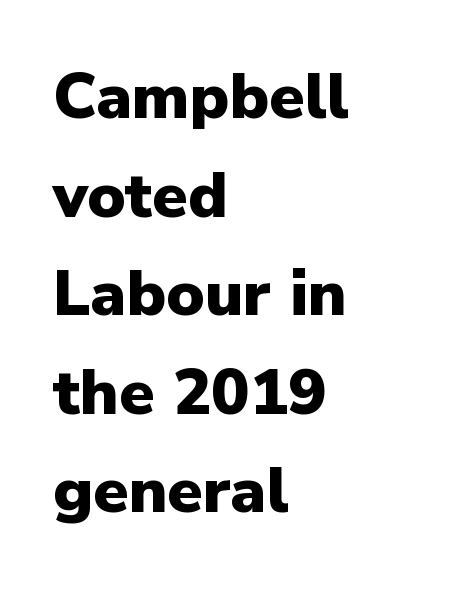
Q: Is the text bold? A: Yes.
Q: Is the text italic (slanted)? A: No, it is upright.
Q: Is the typeface a serif or a sans-serif typeface? A: Sans-serif.
Q: Is the text underlined? A: No.
Q: How is the paragraph aligned? A: Left-aligned.
Q: Is the spacing between letters normal or unusually wide? A: Normal.
Q: Is the spacing between lines tight, normal or loose? A: Normal.
Q: Width (condensed, normal, or wide)? A: Normal.
Q: Stroke contrast? A: Low.
Q: x-height? A: Medium.
Q: Monospaced? A: No.
